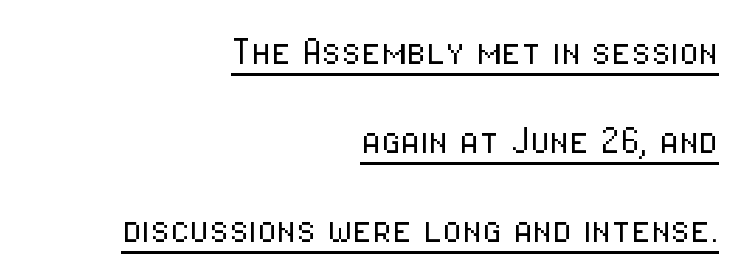
The image shows 45 px light, condensed sans-serif type, upright; set right-aligned, loose line spacing (1.98x), normal letter spacing, underlined; low stroke contrast and a medium x-height.
